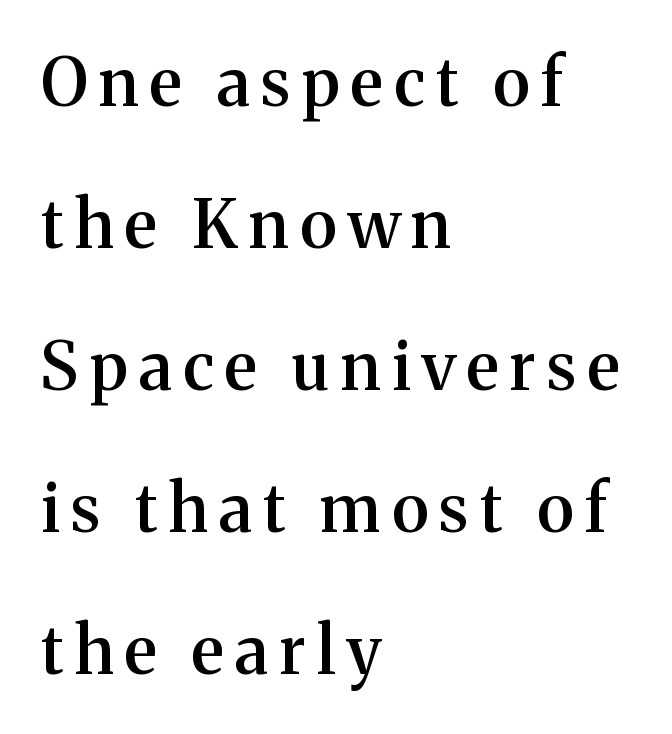
{"serif": "yes", "italic": "no", "bold": "semi", "weight": "semibold", "width": "normal", "stroke_contrast": "medium", "x_height": "medium", "monospaced": "no", "underline": "no", "align": "left", "line_spacing": "loose", "line_spacing_ratio": 2.15, "glyph_px": 66}
